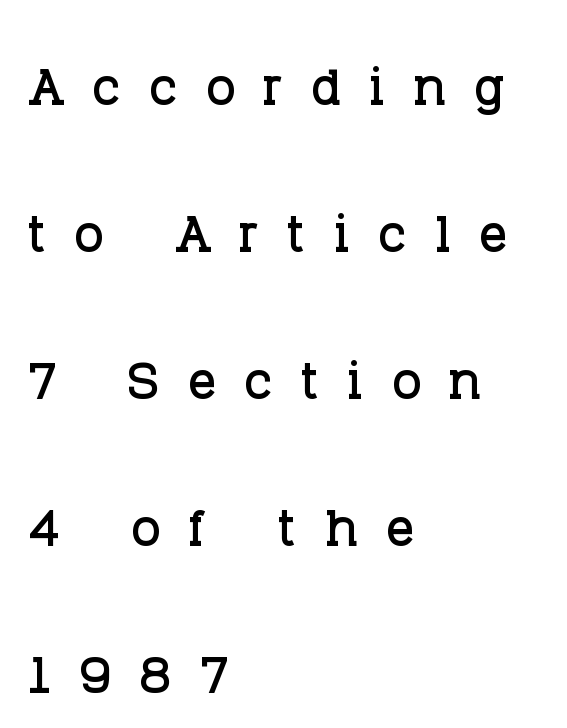
Q: Is the text italic (slanted)? A: No, it is upright.
Q: Is the typeface a serif or a sans-serif typeface? A: Serif.
Q: Is the text underlined? A: No.
Q: How is the paragraph aligned? A: Left-aligned.
Q: Is the spacing between letters normal or unusually wide? A: Unusually wide.
Q: Is the spacing between lines tight, normal or loose? A: Loose.
Q: Width (condensed, normal, or wide)? A: Normal.
Q: Stroke contrast? A: Low.
Q: x-height? A: Large.
Q: Monospaced? A: No.
